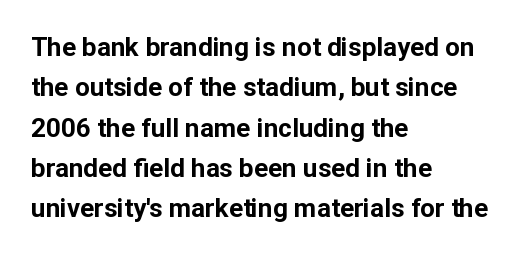
A classic flush-left, rag-right setting is used for this passage. Rows of type keep a routine distance in the vertical direction. Descenders are the only things crossing below the line. The strokes are fattened all the way to bold. Tracking value appears to be zero — textbook default spacing.
